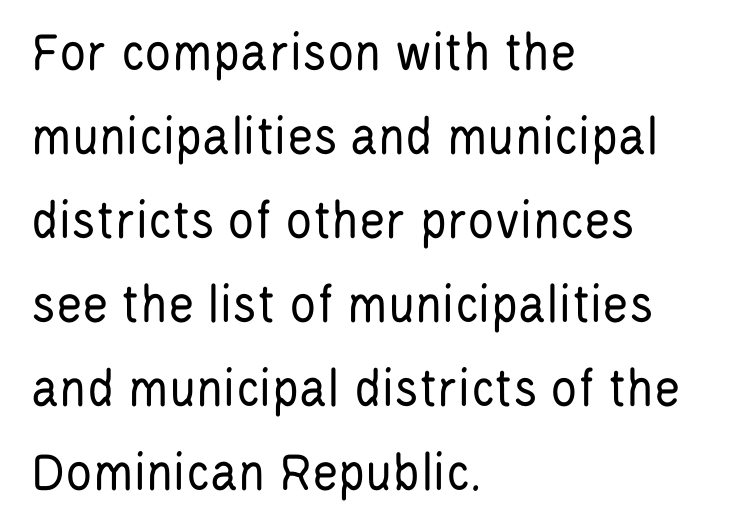
{"serif": "no", "italic": "no", "bold": "no", "weight": "regular", "width": "condensed", "stroke_contrast": "low", "x_height": "large", "monospaced": "no", "underline": "no", "align": "left", "line_spacing": "normal", "line_spacing_ratio": 1.5, "letter_spacing": "normal", "letter_spacing_em": 0.0, "glyph_px": 56}
